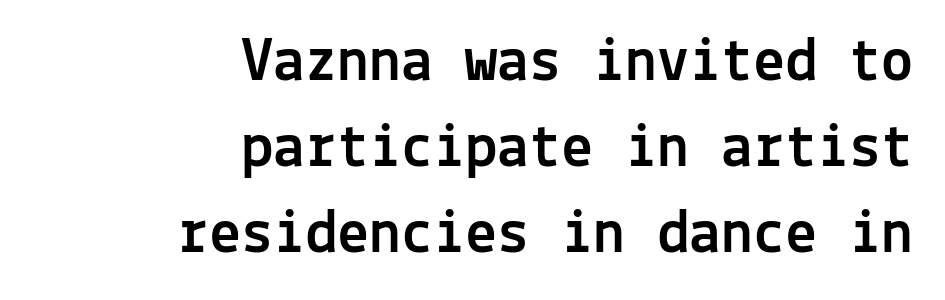
{"serif": "no", "italic": "no", "width": "normal", "x_height": "medium", "monospaced": "yes", "underline": "no", "align": "right", "line_spacing": "normal", "line_spacing_ratio": 1.34, "letter_spacing": "normal", "letter_spacing_em": 0.0, "glyph_px": 64}
